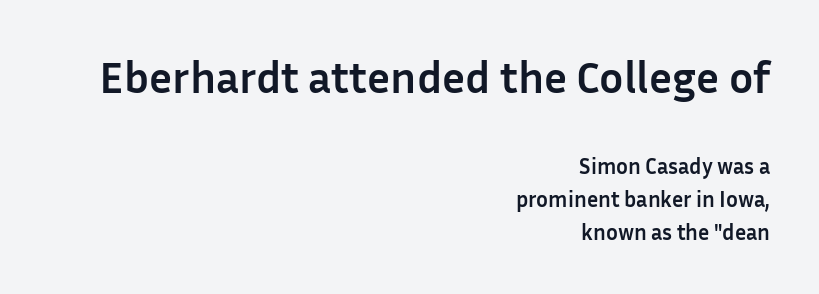
The image shows 45 px semibold sans-serif type, upright; set right-aligned, normal line spacing (1.49x), normal letter spacing, not underlined; the first (top) block is 2.05x larger; low stroke contrast and a medium x-height.
